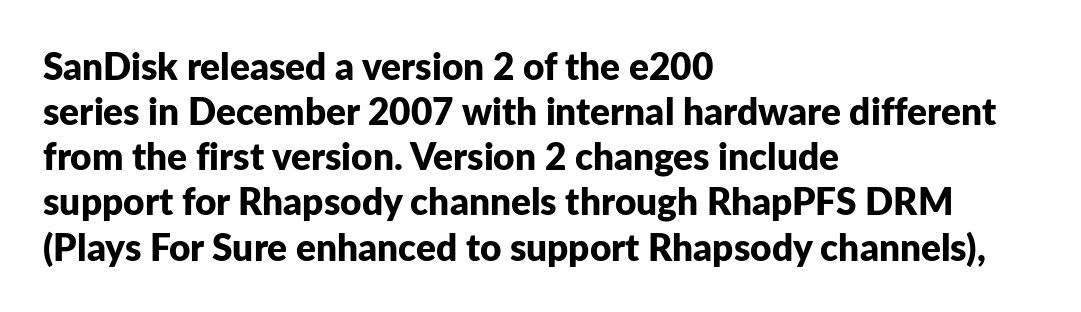
{"serif": "no", "italic": "no", "bold": "yes", "weight": "bold", "width": "normal", "stroke_contrast": "low", "x_height": "medium", "monospaced": "no", "underline": "no", "align": "left", "line_spacing_ratio": 1.22, "letter_spacing": "normal", "letter_spacing_em": 0.0, "glyph_px": 37}
